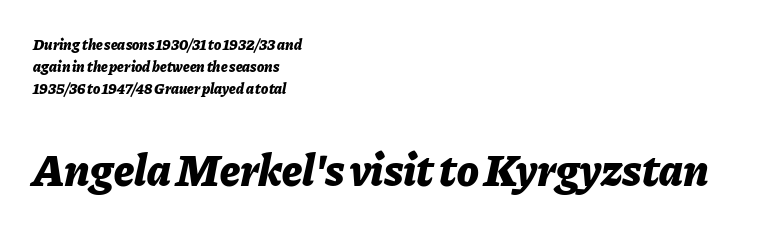
Q: Is the text bold? A: Yes.
Q: Is the text italic (slanted)? A: Yes, it leans right by about 11 degrees.
Q: Is the text underlined? A: No.
Q: How is the paragraph aligned? A: Left-aligned.
Q: Is the spacing between letters normal or unusually wide? A: Normal.
Q: Is the spacing between lines tight, normal or loose? A: Normal.
Q: Which block of text is set in a larger size, the first (top) or the second (bottom)? A: The second (bottom) one.
Q: Width (condensed, normal, or wide)? A: Normal.
Q: Stroke contrast? A: Low.
Q: x-height? A: Medium.
Q: Monospaced? A: No.
